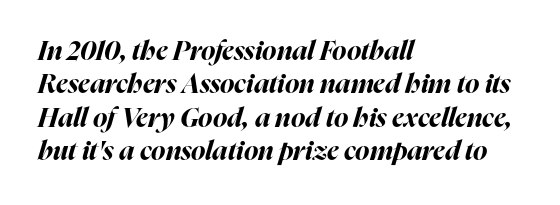
Looking at the ascenders, they clearly lean. Strong, thick strokes mark this as bold type. Decoration check: the copy has no underline. The paragraph has a hard left edge and a soft right edge. The horizontal fit of the characters is conventional and even.
